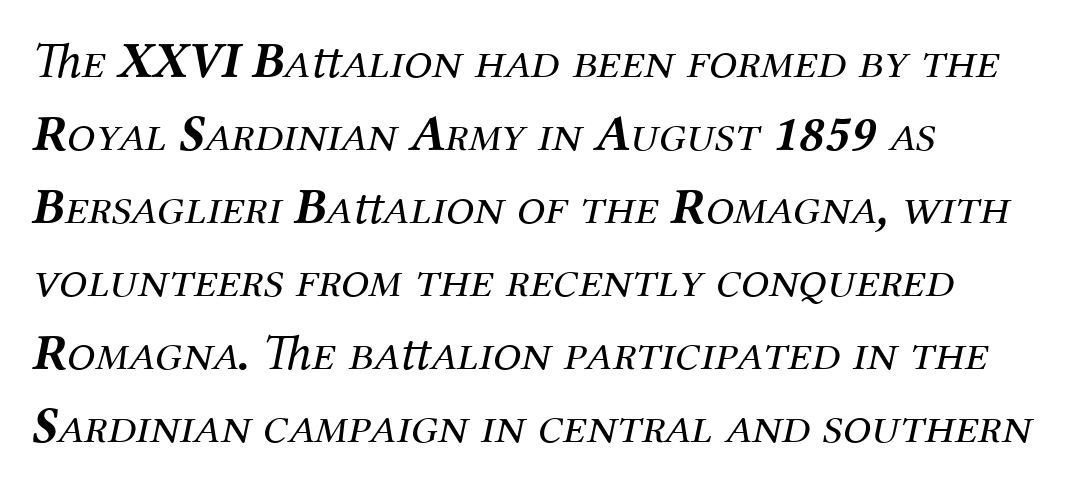
Q: Is the text bold? A: No.
Q: Is the text italic (slanted)? A: Yes, it leans right by about 12 degrees.
Q: Is the typeface a serif or a sans-serif typeface? A: Serif.
Q: Is the text underlined? A: No.
Q: How is the paragraph aligned? A: Left-aligned.
Q: Is the spacing between letters normal or unusually wide? A: Normal.
Q: Is the spacing between lines tight, normal or loose? A: Normal.
Q: Width (condensed, normal, or wide)? A: Normal.
Q: Stroke contrast? A: Medium.
Q: x-height? A: Medium.
Q: Monospaced? A: No.
